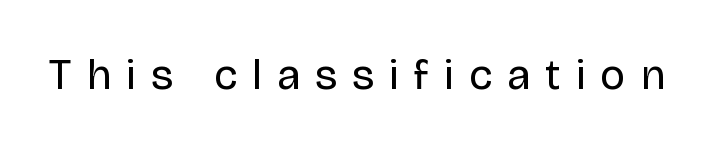
{"serif": "no", "italic": "no", "bold": "no", "weight": "regular", "width": "normal", "stroke_contrast": "low", "x_height": "large", "monospaced": "no", "underline": "no", "letter_spacing": "wide", "letter_spacing_em": 0.36, "glyph_px": 43}
